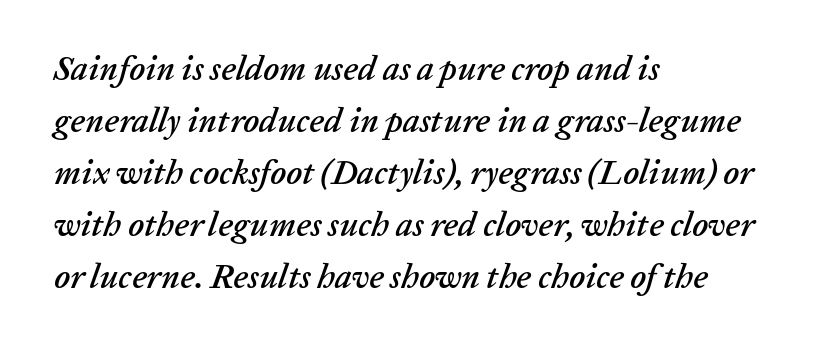
Q: Is the text italic (slanted)? A: Yes, it leans right by about 20 degrees.
Q: Is the text underlined? A: No.
Q: How is the paragraph aligned? A: Left-aligned.
Q: Is the spacing between letters normal or unusually wide? A: Normal.
Q: Is the spacing between lines tight, normal or loose? A: Normal.
Q: Width (condensed, normal, or wide)? A: Normal.
Q: Stroke contrast? A: Low.
Q: x-height? A: Medium.
Q: Monospaced? A: No.
